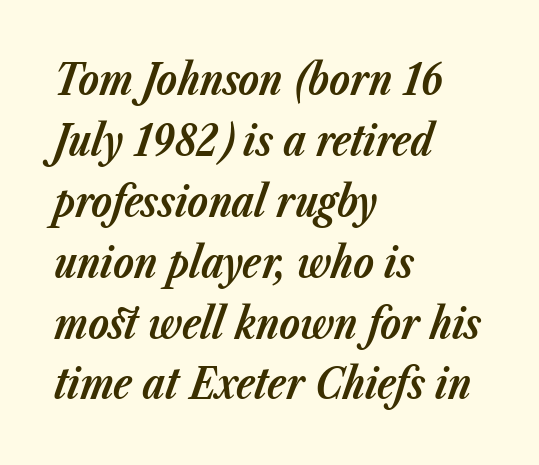
{"italic": "yes", "lean": "right", "slant_degrees": 23, "bold": "yes", "weight": "bold", "width": "normal", "stroke_contrast": "low", "x_height": "medium", "monospaced": "no", "underline": "no", "align": "left", "line_spacing": "normal", "line_spacing_ratio": 1.45, "letter_spacing": "normal", "letter_spacing_em": 0.0, "glyph_px": 42}
